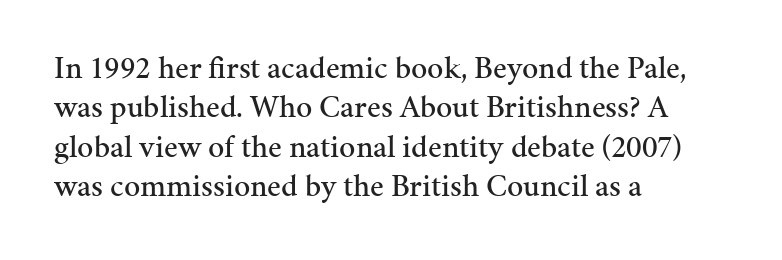
The image shows 32 px serif type, upright; set left-aligned, line spacing 1.23x, normal letter spacing, not underlined; medium stroke contrast and a medium x-height.
